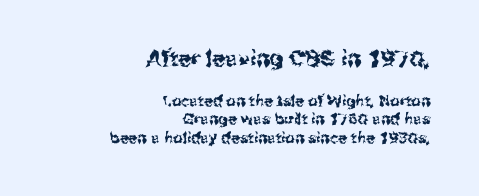
Q: Is the text italic (slanted)? A: No, it is upright.
Q: Is the text underlined? A: No.
Q: How is the paragraph aligned? A: Right-aligned.
Q: Is the spacing between letters normal or unusually wide? A: Normal.
Q: Which block of text is set in a larger size, the first (top) or the second (bottom)? A: The first (top) one.
